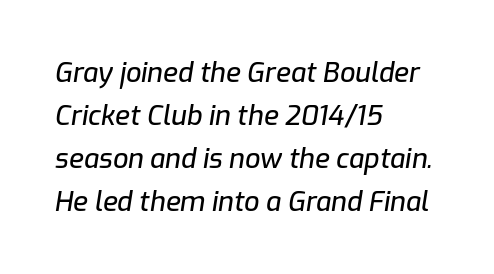
{"italic": "yes", "lean": "right", "slant_degrees": 9, "underline": "no", "align": "left", "line_spacing": "normal", "line_spacing_ratio": 1.59, "letter_spacing": "normal", "letter_spacing_em": 0.0, "glyph_px": 27}
